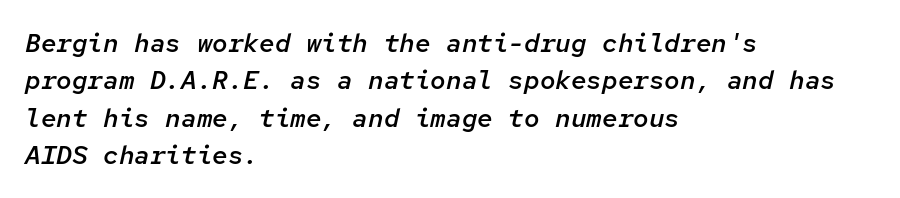
The image shows 26 px text type, italic (leaning right); set left-aligned, normal line spacing (1.44x), normal letter spacing, not underlined.
